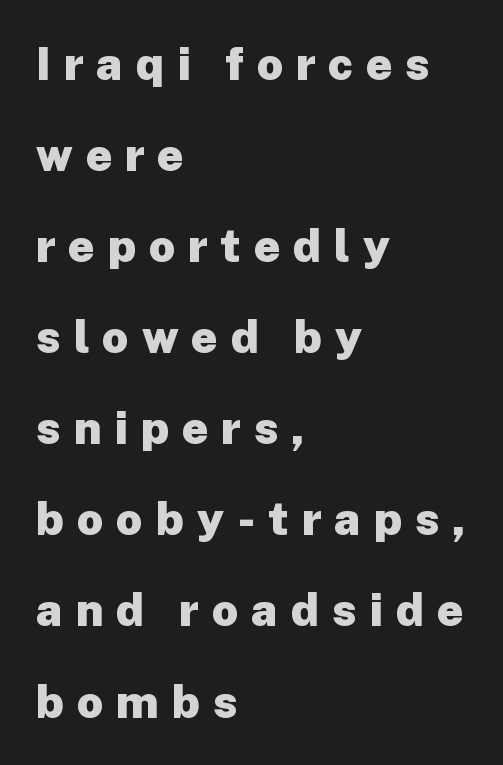
Q: Is the text bold? A: Yes.
Q: Is the text italic (slanted)? A: No, it is upright.
Q: Is the typeface a serif or a sans-serif typeface? A: Sans-serif.
Q: Is the text underlined? A: No.
Q: How is the paragraph aligned? A: Left-aligned.
Q: Is the spacing between letters normal or unusually wide? A: Unusually wide.
Q: Is the spacing between lines tight, normal or loose? A: Loose.
Q: Width (condensed, normal, or wide)? A: Normal.
Q: Stroke contrast? A: Low.
Q: x-height? A: Medium.
Q: Monospaced? A: No.
